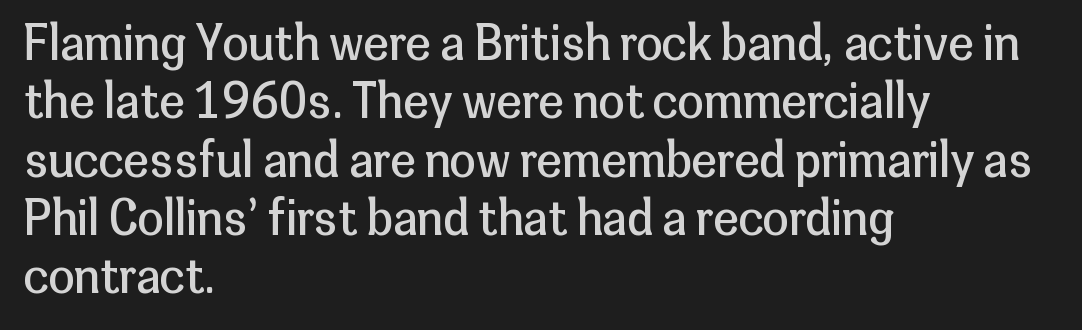
Q: Is the text bold? A: No.
Q: Is the text italic (slanted)? A: No, it is upright.
Q: Is the typeface a serif or a sans-serif typeface? A: Sans-serif.
Q: Is the text underlined? A: No.
Q: How is the paragraph aligned? A: Left-aligned.
Q: Is the spacing between letters normal or unusually wide? A: Normal.
Q: Width (condensed, normal, or wide)? A: Normal.
Q: Stroke contrast? A: Low.
Q: x-height? A: Medium.
Q: Monospaced? A: No.
